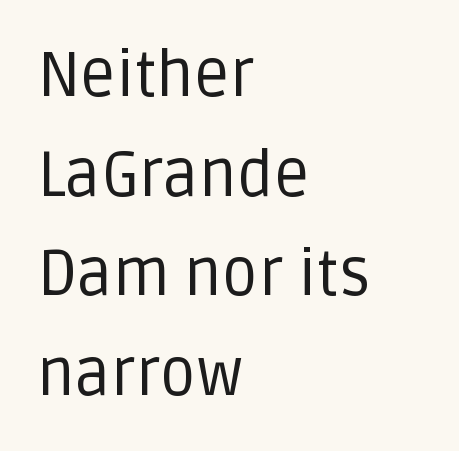
Lines of text with bare space underneath. Look at the bottom of the vertical strokes: they stop flat, with no serifs. What stands out about the letter spacing? Nothing — it is the standard amount. Normally led — the rows are evenly, conventionally spaced.
